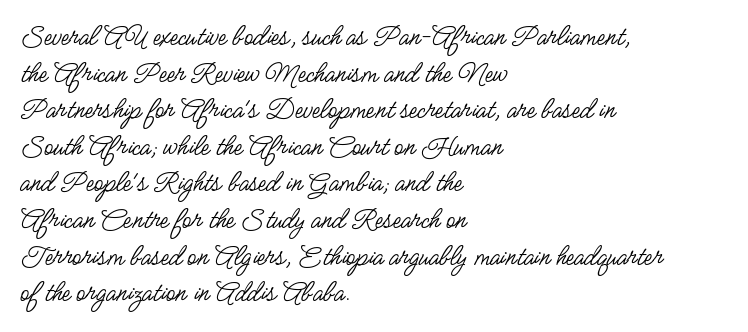
{"serif": "no", "bold": "no", "weight": "regular", "width": "condensed", "stroke_contrast": "low", "x_height": "small", "monospaced": "no", "underline": "no", "align": "left", "line_spacing_ratio": 1.22, "letter_spacing": "normal", "letter_spacing_em": 0.0, "glyph_px": 30}
